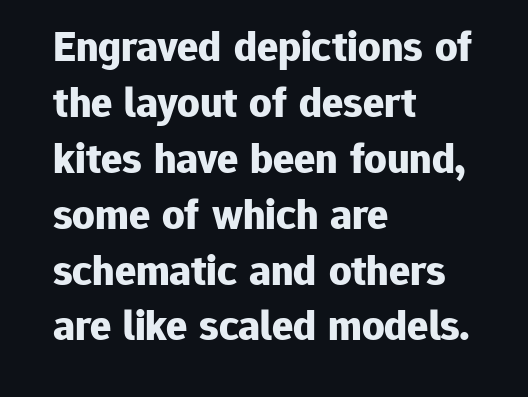
The image shows 44 px bold sans-serif type, upright; set left-aligned, normal line spacing (1.27x), normal letter spacing, not underlined; low stroke contrast and a medium x-height.
